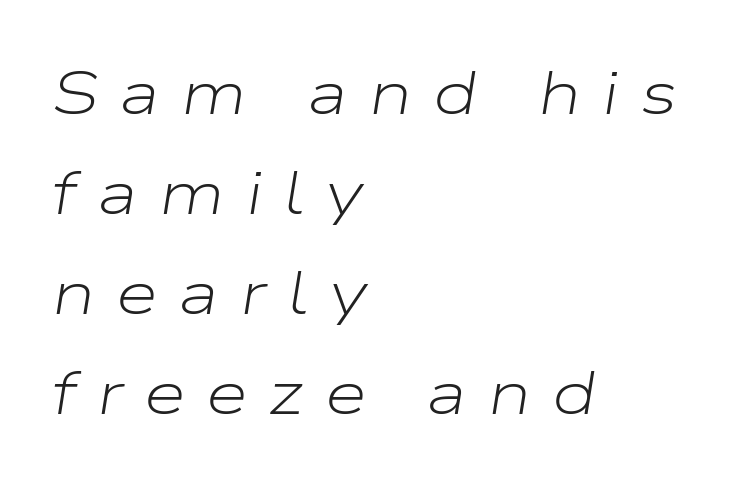
Glyph-to-glyph distance is far greater than everyday printed text. This sample has the flowing, uneven cadence of proportional lettering. How would I describe the line gaps? Plain and ordinary. The foot of each line stays bare and open. The cut favours lightness, reaching ordinary text weight at its darkest. Line beginnings align vertically; line endings do not.
